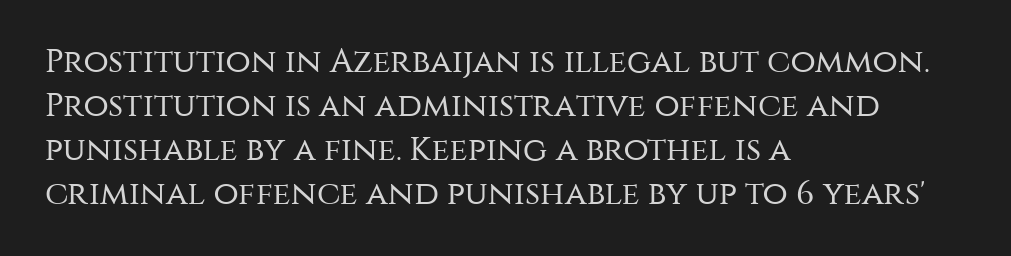
The image shows 33 px regular-weight sans-serif type, upright; set left-aligned, normal line spacing (1.33x), normal letter spacing, not underlined; medium stroke contrast and a large x-height.
